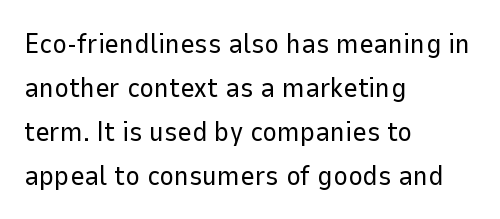
Q: Is the text bold? A: No.
Q: Is the text italic (slanted)? A: No, it is upright.
Q: Is the typeface a serif or a sans-serif typeface? A: Sans-serif.
Q: Is the text underlined? A: No.
Q: How is the paragraph aligned? A: Left-aligned.
Q: Is the spacing between letters normal or unusually wide? A: Normal.
Q: Is the spacing between lines tight, normal or loose? A: Normal.
Q: Width (condensed, normal, or wide)? A: Normal.
Q: Stroke contrast? A: Low.
Q: x-height? A: Medium.
Q: Monospaced? A: No.
